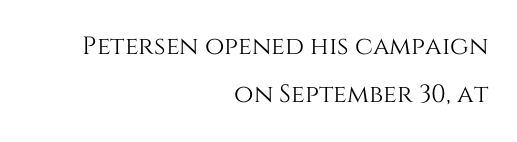
{"italic": "no", "underline": "no", "align": "right", "line_spacing": "loose", "line_spacing_ratio": 1.94, "letter_spacing": "normal", "letter_spacing_em": 0.0, "glyph_px": 25}
